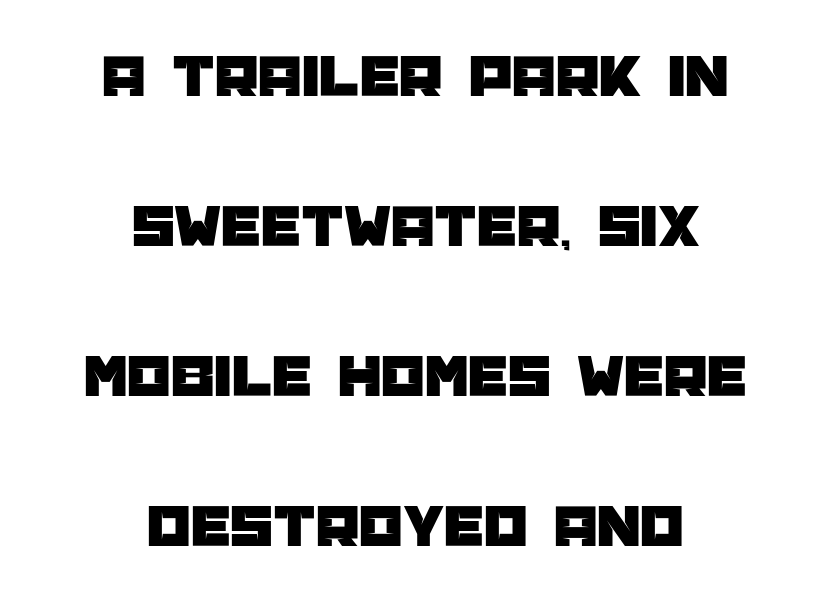
Line starts and ends both wander, symmetrically. Here the designer chose a conventional face with non-uniform glyph widths. Quick note: interline space is abundant. Here the glyphs are tracked normally, forming tight word shapes. Nobody drew a line under any word here.
